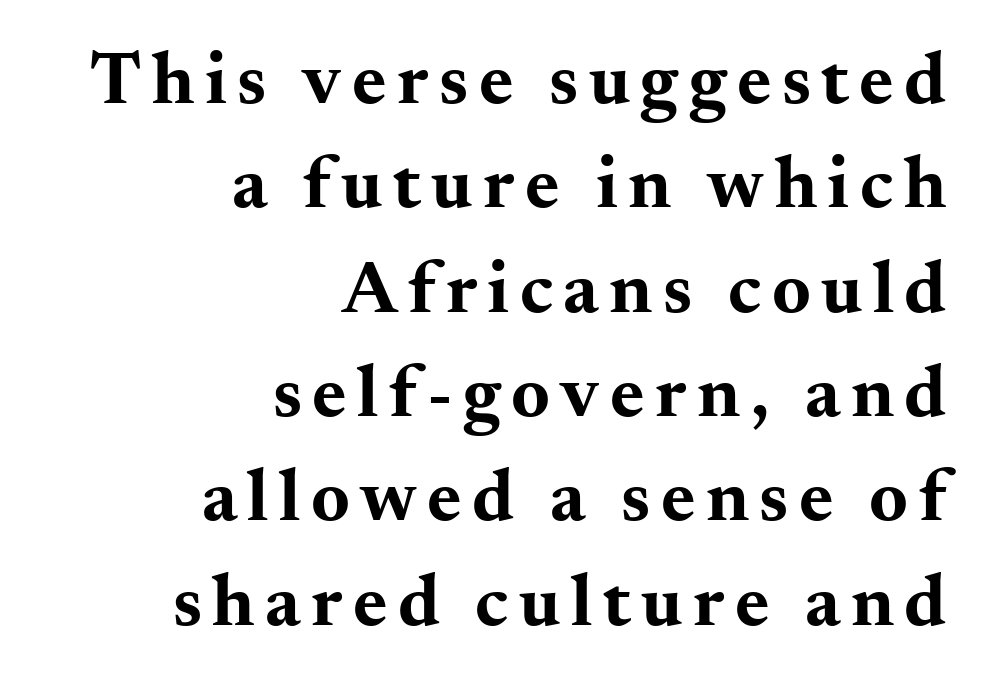
Q: Is the text bold? A: Yes.
Q: Is the text italic (slanted)? A: No, it is upright.
Q: Is the typeface a serif or a sans-serif typeface? A: Serif.
Q: Is the text underlined? A: No.
Q: How is the paragraph aligned? A: Right-aligned.
Q: Is the spacing between lines tight, normal or loose? A: Normal.
Q: Width (condensed, normal, or wide)? A: Wide.
Q: Stroke contrast? A: Medium.
Q: x-height? A: Small.
Q: Monospaced? A: No.
